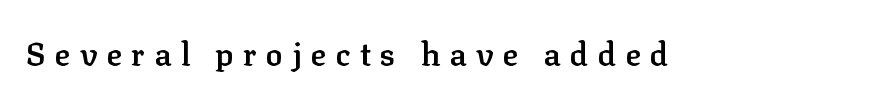
{"serif": "yes", "italic": "no", "bold": "semi", "weight": "semibold", "width": "normal", "stroke_contrast": "low", "x_height": "medium", "monospaced": "no", "underline": "no", "letter_spacing": "wide", "letter_spacing_em": 0.29, "glyph_px": 32}
